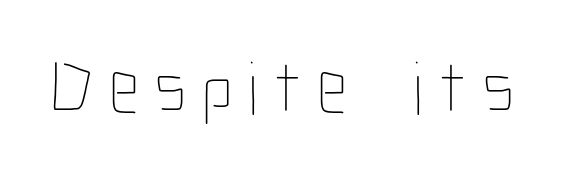
Q: Is the text bold? A: No.
Q: Is the text italic (slanted)? A: No, it is upright.
Q: Is the text underlined? A: No.
Q: Is the spacing between letters normal or unusually wide? A: Unusually wide.
Q: Width (condensed, normal, or wide)? A: Condensed.
Q: Stroke contrast? A: Low.
Q: x-height? A: Medium.
Q: Monospaced? A: No.
